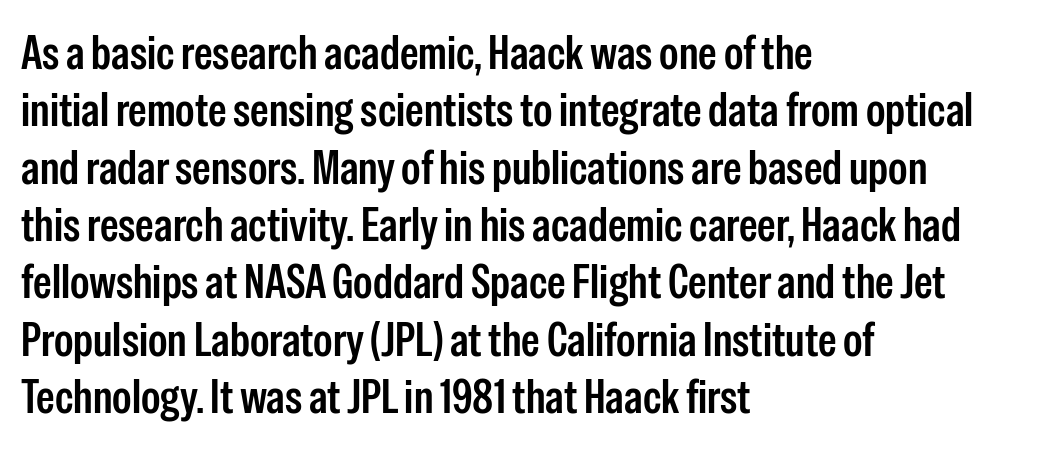
{"serif": "no", "italic": "no", "bold": "semi", "weight": "semibold", "width": "condensed", "stroke_contrast": "low", "x_height": "medium", "monospaced": "no", "underline": "no", "align": "left", "line_spacing_ratio": 1.22, "letter_spacing": "normal", "letter_spacing_em": 0.0, "glyph_px": 47}
